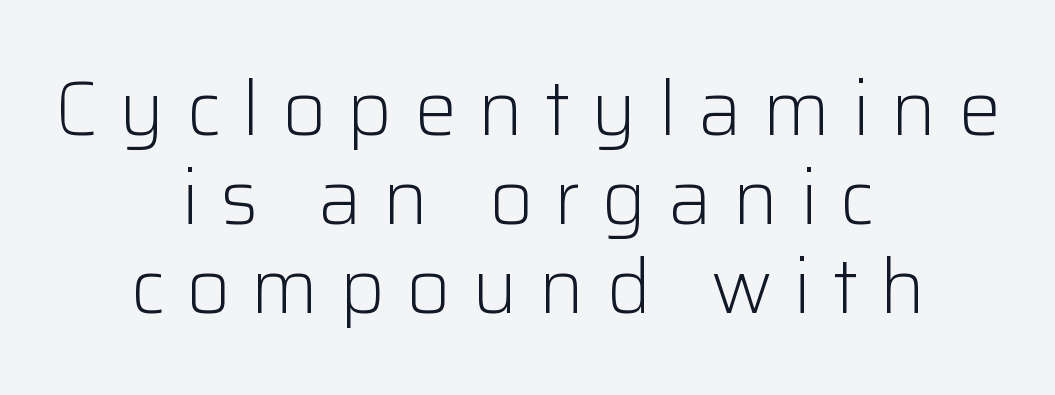
Q: Is the text bold? A: No.
Q: Is the text italic (slanted)? A: No, it is upright.
Q: Is the typeface a serif or a sans-serif typeface? A: Sans-serif.
Q: Is the text underlined? A: No.
Q: How is the paragraph aligned? A: Centered.
Q: Is the spacing between letters normal or unusually wide? A: Unusually wide.
Q: Width (condensed, normal, or wide)? A: Normal.
Q: Stroke contrast? A: Low.
Q: x-height? A: Medium.
Q: Monospaced? A: No.
